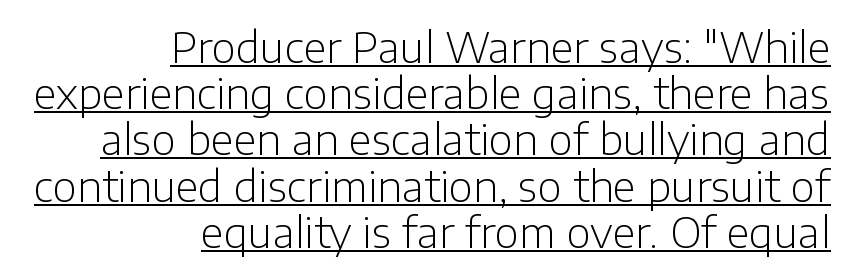
The image shows 42 px light sans-serif type, upright; set right-aligned, tight line spacing (1.1x), normal letter spacing, underlined; low stroke contrast and a medium x-height.
